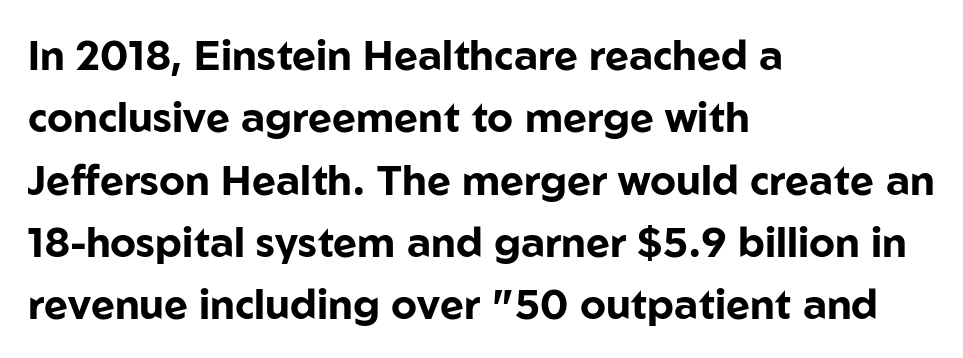
Character widths vary here, with narrow letters taking less room than wide ones. You could call the tracking neutral — neither tight nor loose. Grotesque or geometric, the face here clearly has no serifs. The space between consecutive lines is moderate. Chunky letters — that's bold for sure. The strip under each line holds only bare page.
